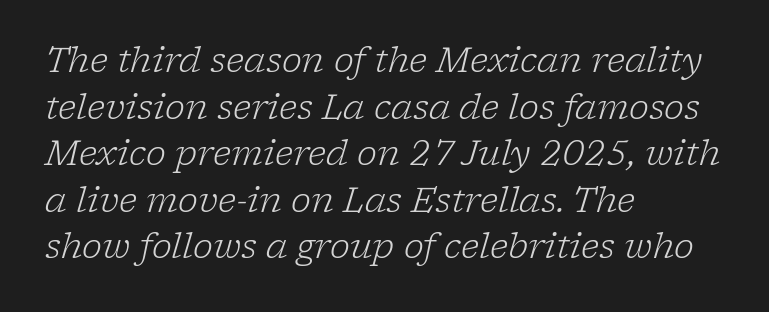
{"serif": "yes", "italic": "yes", "lean": "right", "slant_degrees": 17, "bold": "no", "weight": "light", "width": "normal", "stroke_contrast": "low", "x_height": "medium", "monospaced": "no", "underline": "no", "align": "left", "line_spacing": "normal", "line_spacing_ratio": 1.37, "letter_spacing": "normal", "letter_spacing_em": 0.0, "glyph_px": 34}
